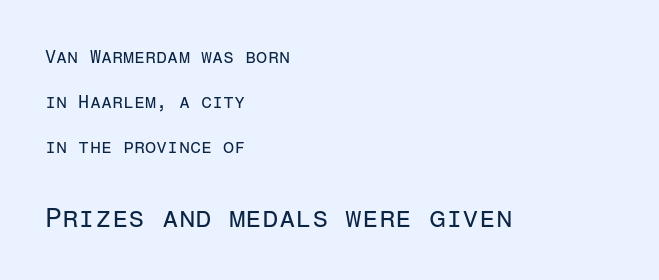
Q: Is the text bold? A: No.
Q: Is the text italic (slanted)? A: No, it is upright.
Q: Is the text underlined? A: No.
Q: How is the paragraph aligned? A: Left-aligned.
Q: Is the spacing between letters normal or unusually wide? A: Normal.
Q: Is the spacing between lines tight, normal or loose? A: Loose.
Q: Which block of text is set in a larger size, the first (top) or the second (bottom)? A: The second (bottom) one.
